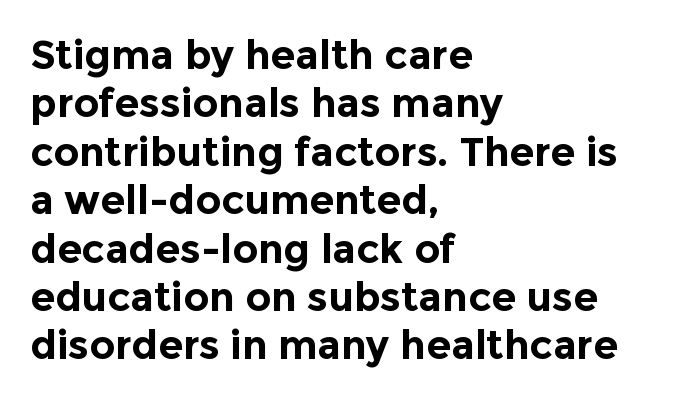
{"serif": "no", "italic": "no", "bold": "yes", "weight": "bold", "width": "normal", "x_height": "medium", "monospaced": "no", "underline": "no", "align": "left", "line_spacing_ratio": 1.21, "letter_spacing": "normal", "letter_spacing_em": 0.0, "glyph_px": 40}
